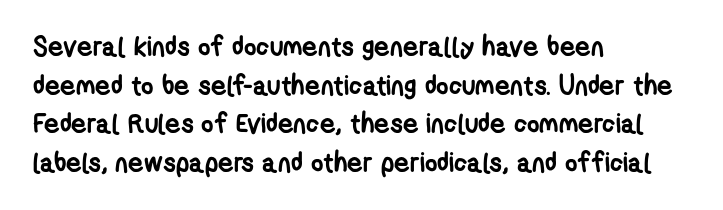
The image shows 27 px bold type; set left-aligned, normal line spacing (1.43x), normal letter spacing, not underlined.
